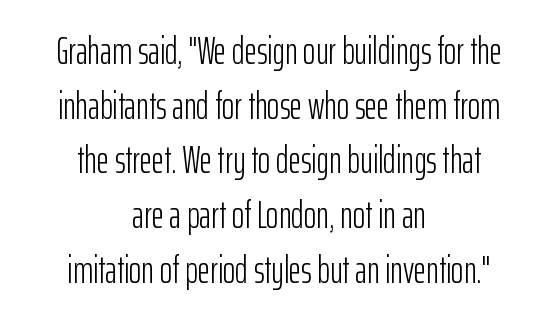
The image shows 38 px light, condensed sans-serif type, upright; set centered, normal line spacing (1.44x), normal letter spacing, not underlined; low stroke contrast and a medium x-height.
